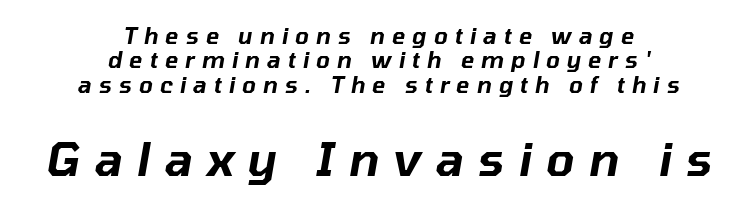
The image shows 45 px text type, italic (leaning right); set centered, tight line spacing (1.11x), unusually wide letter spacing (+0.32 em), not underlined; the second (bottom) block is 2.05x larger; low stroke contrast and a medium x-height.
